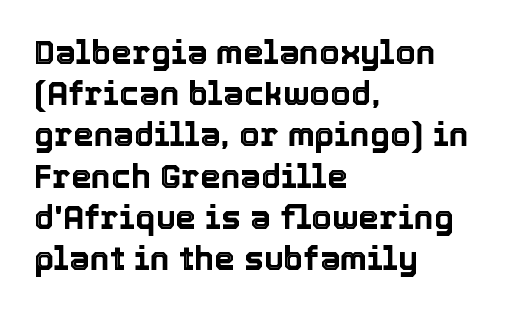
Each new line begins a customary step beneath the previous one. Students, note that the glyphs here touch the page at normal intervals. Rendered with straight, roman letterforms. A typesetter would call this proportional, since set widths differ per character.
